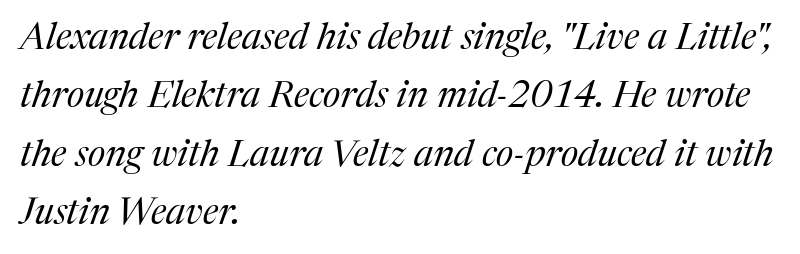
{"serif": "yes", "italic": "yes", "lean": "right", "slant_degrees": 17, "bold": "no", "weight": "regular", "width": "normal", "stroke_contrast": "medium", "x_height": "medium", "monospaced": "no", "underline": "no", "align": "left", "line_spacing": "normal", "line_spacing_ratio": 1.58, "letter_spacing": "normal", "letter_spacing_em": 0.0, "glyph_px": 37}
